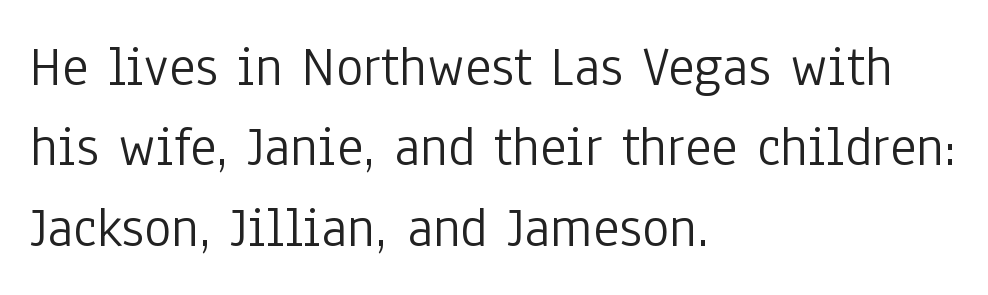
Q: Is the text bold? A: No.
Q: Is the text italic (slanted)? A: No, it is upright.
Q: Is the typeface a serif or a sans-serif typeface? A: Sans-serif.
Q: Is the text underlined? A: No.
Q: How is the paragraph aligned? A: Left-aligned.
Q: Is the spacing between letters normal or unusually wide? A: Normal.
Q: Is the spacing between lines tight, normal or loose? A: Normal.
Q: Width (condensed, normal, or wide)? A: Condensed.
Q: Stroke contrast? A: Low.
Q: x-height? A: Medium.
Q: Monospaced? A: No.
